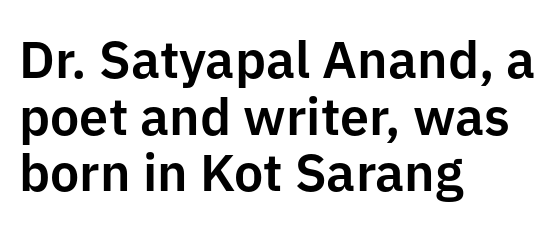
Q: Is the text italic (slanted)? A: No, it is upright.
Q: Is the typeface a serif or a sans-serif typeface? A: Sans-serif.
Q: Is the text underlined? A: No.
Q: How is the paragraph aligned? A: Left-aligned.
Q: Is the spacing between letters normal or unusually wide? A: Normal.
Q: Is the spacing between lines tight, normal or loose? A: Tight.
Q: Width (condensed, normal, or wide)? A: Normal.
Q: Stroke contrast? A: Low.
Q: x-height? A: Medium.
Q: Monospaced? A: No.
